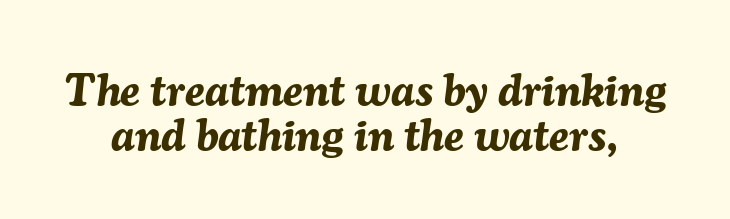
Bare-footed words on every line. The rendering keeps characters at their native spacing. When letters slant like this, we call the style italic. Does the leading feel generous? Not at all — it's pinched. Character widths vary here, with narrow letters taking less room than wide ones. Is the type bold? Yes — the strokes are clearly thick and heavy.
